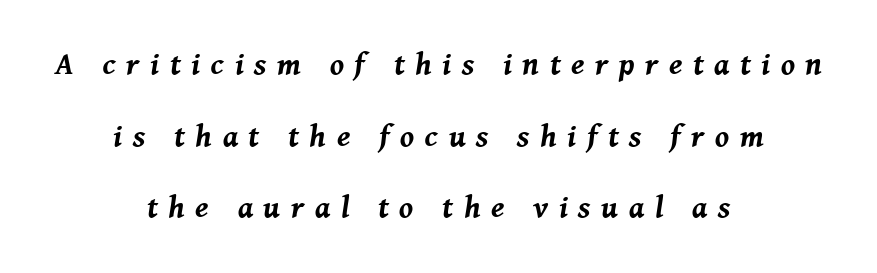
Q: Is the text bold? A: Yes.
Q: Is the text italic (slanted)? A: Yes, it leans right by about 8 degrees.
Q: Is the text underlined? A: No.
Q: How is the paragraph aligned? A: Centered.
Q: Is the spacing between letters normal or unusually wide? A: Unusually wide.
Q: Is the spacing between lines tight, normal or loose? A: Loose.
Q: Width (condensed, normal, or wide)? A: Normal.
Q: Stroke contrast? A: Medium.
Q: x-height? A: Medium.
Q: Monospaced? A: No.
